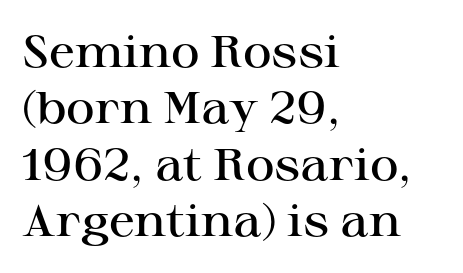
Q: Is the text bold? A: Semi-bold.
Q: Is the text italic (slanted)? A: No, it is upright.
Q: Is the typeface a serif or a sans-serif typeface? A: Serif.
Q: Is the text underlined? A: No.
Q: How is the paragraph aligned? A: Left-aligned.
Q: Is the spacing between letters normal or unusually wide? A: Normal.
Q: Is the spacing between lines tight, normal or loose? A: Normal.
Q: Width (condensed, normal, or wide)? A: Wide.
Q: Stroke contrast? A: High.
Q: x-height? A: Medium.
Q: Monospaced? A: No.
